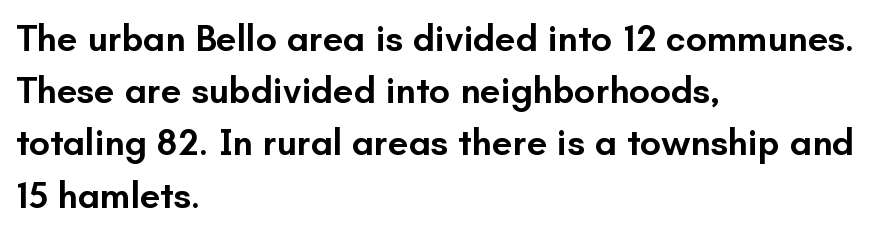
{"serif": "no", "italic": "no", "bold": "semi", "weight": "semibold", "width": "normal", "stroke_contrast": "low", "x_height": "small", "monospaced": "no", "underline": "no", "align": "left", "line_spacing": "normal", "line_spacing_ratio": 1.41, "letter_spacing": "normal", "letter_spacing_em": 0.0, "glyph_px": 37}
